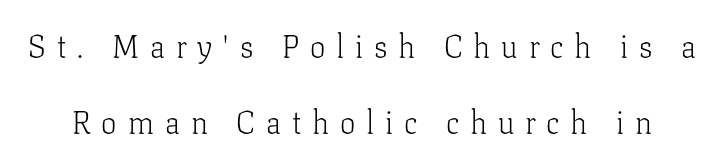
Descenders are the only things crossing below the line. Caption: face not bold, strokes unweighted. The face used here is seriffed, in the tradition of book romans. Is this a fixed-width face? No — the glyphs have proportional, varying widths. One glance says open: line gaps are wider than usual.
